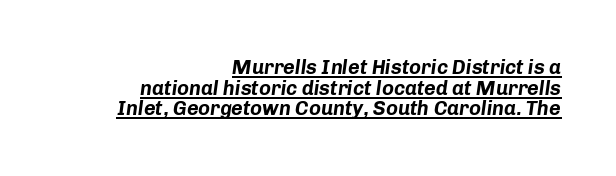
Is the type slanted? Yes — the strokes lean at a clear angle. How would I describe the line gaps? Narrow and economical. The compositor pushed each line to the right boundary. A full-strength bold gives these letters their thick strokes.
